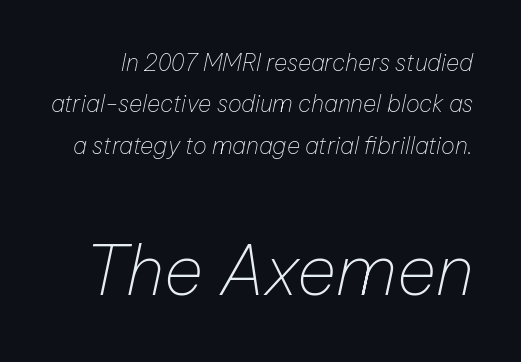
Q: Is the text bold? A: No.
Q: Is the text italic (slanted)? A: Yes, it leans right by about 12 degrees.
Q: Is the text underlined? A: No.
Q: Is the spacing between letters normal or unusually wide? A: Normal.
Q: Which block of text is set in a larger size, the first (top) or the second (bottom)? A: The second (bottom) one.
Q: Width (condensed, normal, or wide)? A: Normal.
Q: Stroke contrast? A: Low.
Q: x-height? A: Medium.
Q: Monospaced? A: No.
